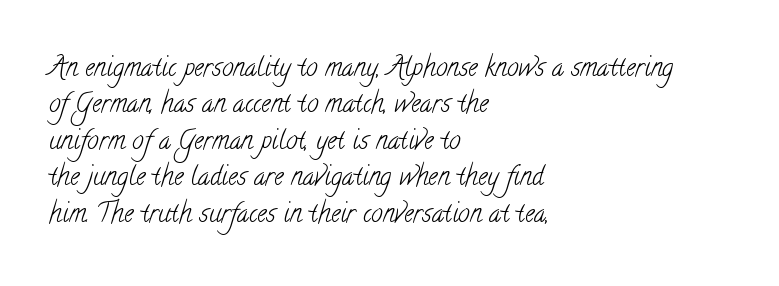
{"bold": "no", "underline": "no", "align": "left", "line_spacing": "normal", "line_spacing_ratio": 1.4, "letter_spacing": "normal", "letter_spacing_em": 0.0, "glyph_px": 26}
